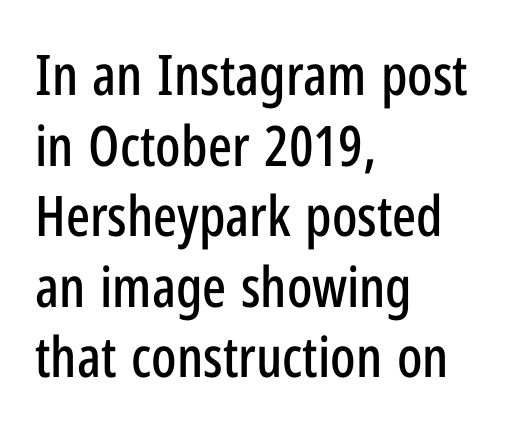
The image shows 56 px condensed sans-serif type, upright; set left-aligned, normal line spacing (1.26x), normal letter spacing, not underlined; low stroke contrast and a medium x-height.
